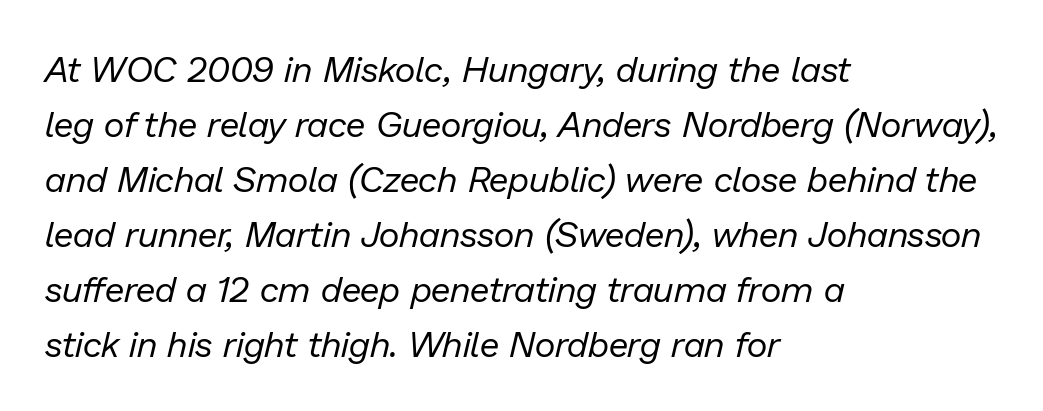
Q: Is the text bold? A: No.
Q: Is the text italic (slanted)? A: Yes, it leans right by about 13 degrees.
Q: Is the text underlined? A: No.
Q: How is the paragraph aligned? A: Left-aligned.
Q: Is the spacing between letters normal or unusually wide? A: Normal.
Q: Is the spacing between lines tight, normal or loose? A: Normal.
Q: Width (condensed, normal, or wide)? A: Normal.
Q: Stroke contrast? A: Low.
Q: x-height? A: Medium.
Q: Monospaced? A: No.
